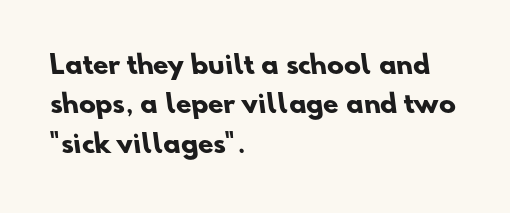
The image shows 25 px bold type; set left-aligned, normal line spacing (1.58x), normal letter spacing, not underlined.
